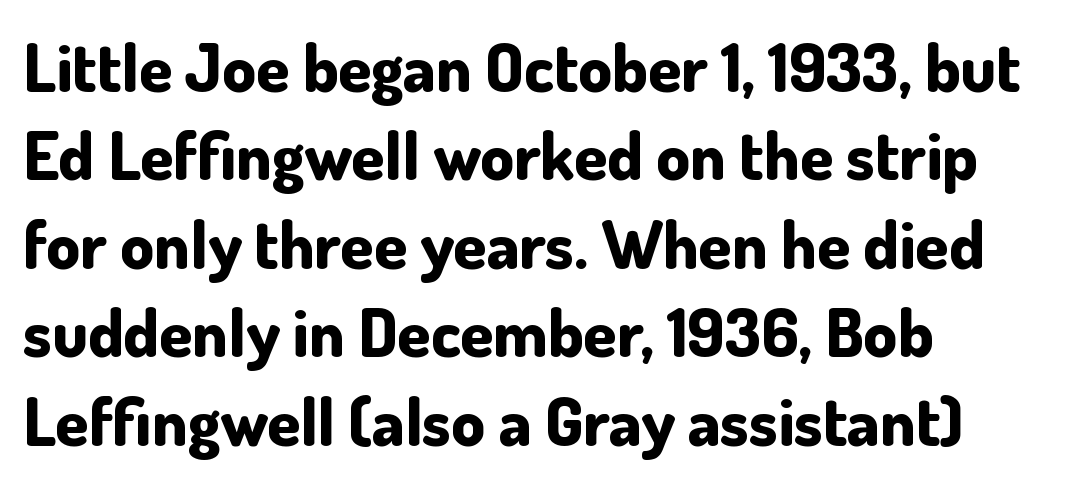
Q: Is the text bold? A: Yes.
Q: Is the text italic (slanted)? A: No, it is upright.
Q: Is the typeface a serif or a sans-serif typeface? A: Sans-serif.
Q: Is the text underlined? A: No.
Q: How is the paragraph aligned? A: Left-aligned.
Q: Is the spacing between letters normal or unusually wide? A: Normal.
Q: Is the spacing between lines tight, normal or loose? A: Normal.
Q: Width (condensed, normal, or wide)? A: Normal.
Q: Stroke contrast? A: Low.
Q: x-height? A: Small.
Q: Monospaced? A: No.
